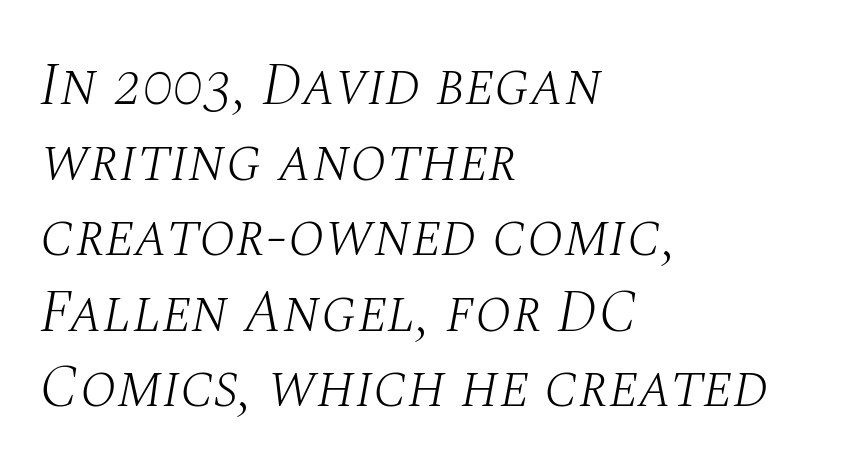
Here the designer chose a conventional face with non-uniform glyph widths. A clean baseline with only descenders dipping below it. Stems and bowls with no extra thickness — not bold. Compared with a centered layout, this one pins lines to the left instead.
